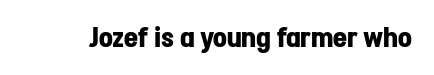
{"italic": "no", "bold": "yes", "underline": "no", "letter_spacing": "normal", "letter_spacing_em": 0.0, "glyph_px": 27}
